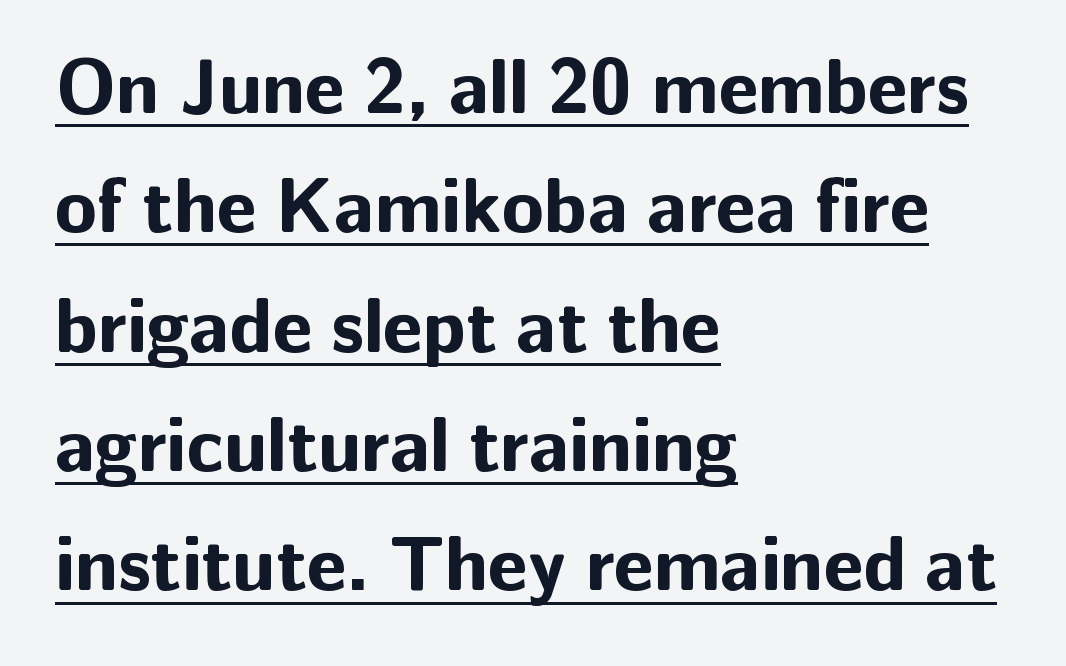
{"serif": "no", "italic": "no", "bold": "yes", "weight": "bold", "width": "normal", "stroke_contrast": "low", "x_height": "medium", "monospaced": "no", "underline": "yes", "align": "left", "line_spacing": "normal", "line_spacing_ratio": 1.55, "letter_spacing": "normal", "letter_spacing_em": 0.0, "glyph_px": 77}
